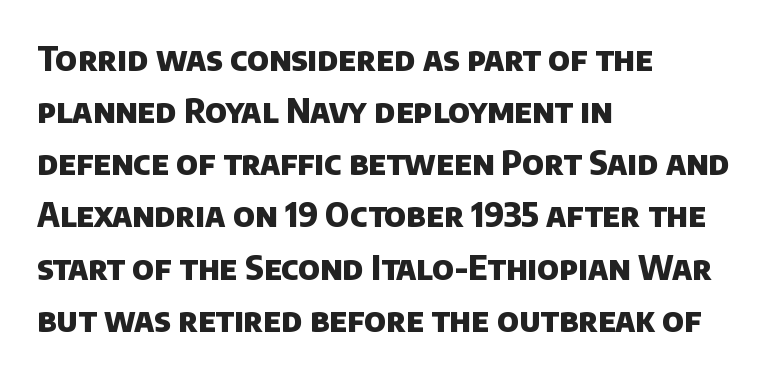
Letterform terminals end flat and unadorned throughout the passage. Spacing verdict: proportional, widths tailored to each character. Only glyphs here, with clear space below each row. What weight is shown? A full bold with thick strokes. The lines in this sample share a left origin and differ only in where they stop. If you measured baseline to baseline, you'd find a middling distance.
